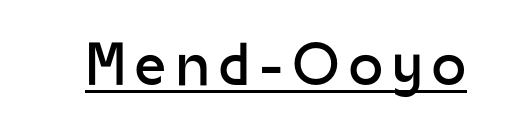
Q: Is the text bold? A: No.
Q: Is the text italic (slanted)? A: No, it is upright.
Q: Is the typeface a serif or a sans-serif typeface? A: Sans-serif.
Q: Is the text underlined? A: Yes.
Q: Width (condensed, normal, or wide)? A: Normal.
Q: Stroke contrast? A: Low.
Q: x-height? A: Medium.
Q: Monospaced? A: No.
